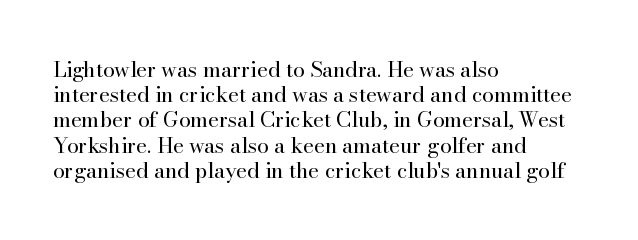
The image shows 21 px text type, upright; set left-aligned, line spacing 1.2x, normal letter spacing, not underlined.
